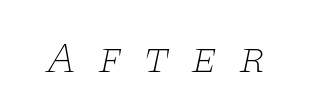
The image shows 44 px thin, wide serif type, italic (leaning right); set unusually wide letter spacing (+0.48 em), not underlined; low stroke contrast and a large x-height.
